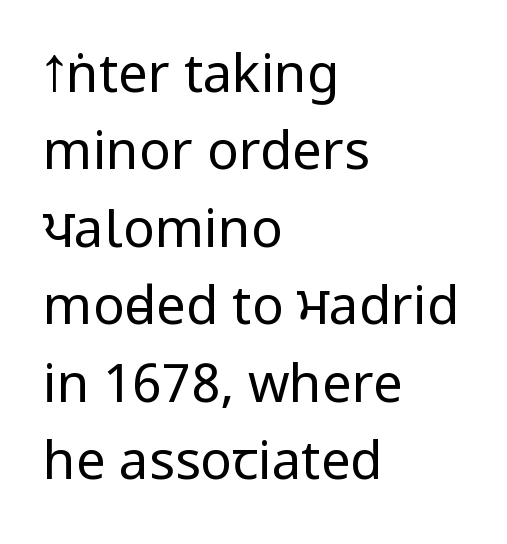
{"serif": "no", "italic": "no", "bold": "no", "weight": "regular", "width": "condensed", "stroke_contrast": "low", "x_height": "large", "monospaced": "no", "underline": "no", "align": "left", "line_spacing": "normal", "line_spacing_ratio": 1.46, "letter_spacing": "normal", "letter_spacing_em": 0.0, "glyph_px": 53}
